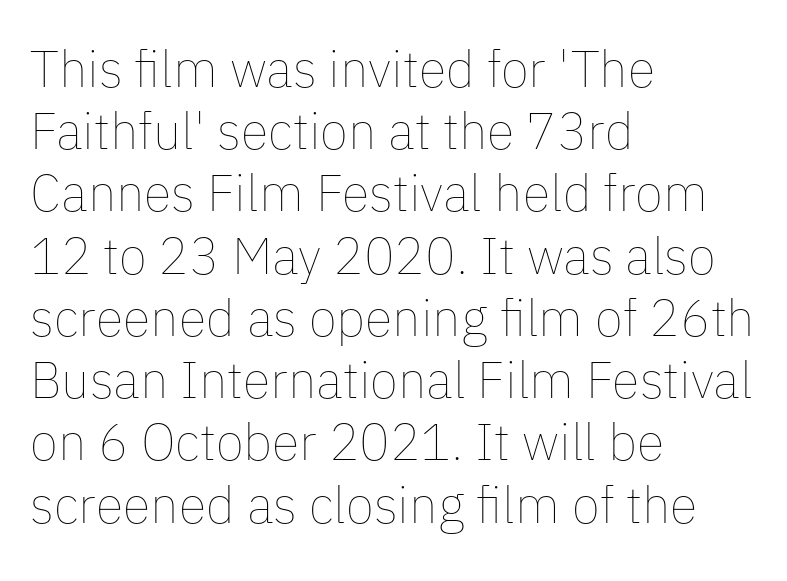
Is the block centered? No — it sits flush against the left margin. These lines keep a tight, regular rhythm from letter to letter. This sample has the flowing, uneven cadence of proportional lettering. Descender tails drop into unmarked territory. Unbolded letterforms with no extra heft.
